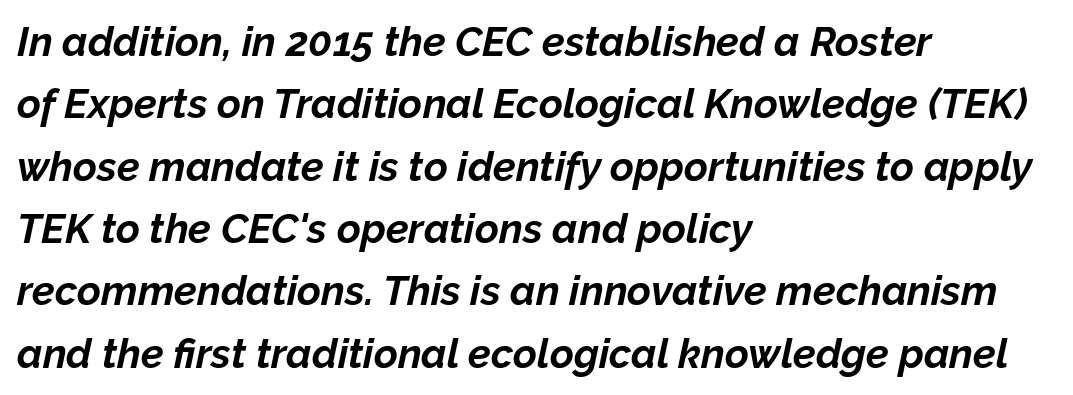
The image shows 41 px bold type, italic (leaning right); set left-aligned, normal line spacing (1.52x), normal letter spacing, not underlined; low stroke contrast and a medium x-height.
